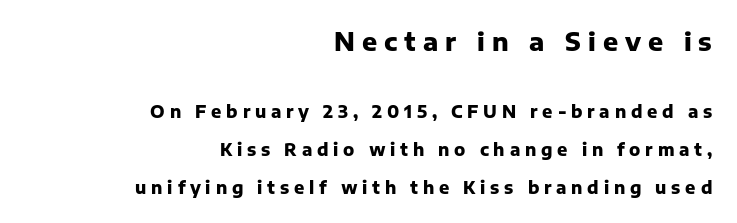
{"italic": "no", "bold": "yes", "underline": "no", "align": "right", "line_spacing": "loose", "line_spacing_ratio": 2.22, "letter_spacing": "wide", "letter_spacing_em": 0.28, "larger_block": "first", "size_ratio": 1.47, "glyph_px": 25}
